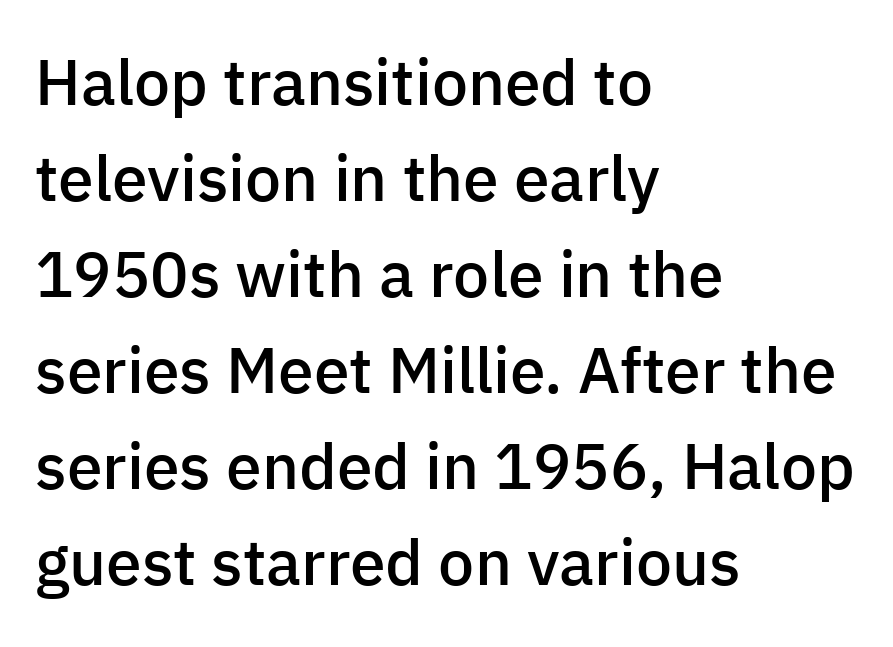
The image shows 64 px semibold sans-serif type, upright; set left-aligned, normal line spacing (1.5x), normal letter spacing, not underlined; low stroke contrast and a medium x-height.
